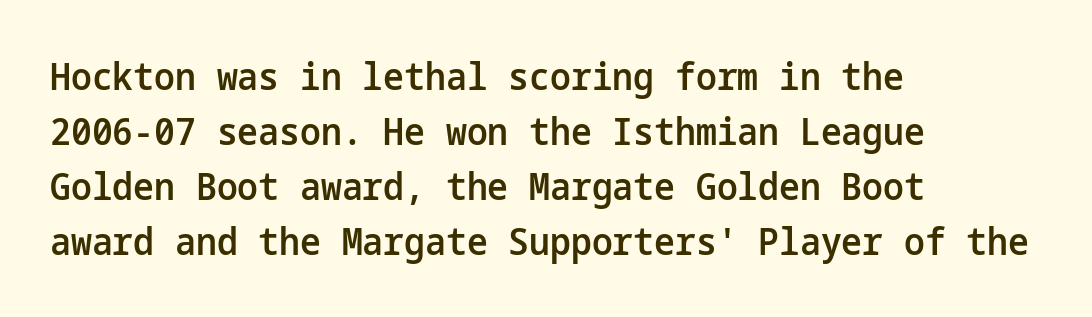
The image shows 37 px semibold sans-serif type, upright; set left-aligned, normal line spacing (1.49x), normal letter spacing, not underlined; low stroke contrast and a medium x-height.
